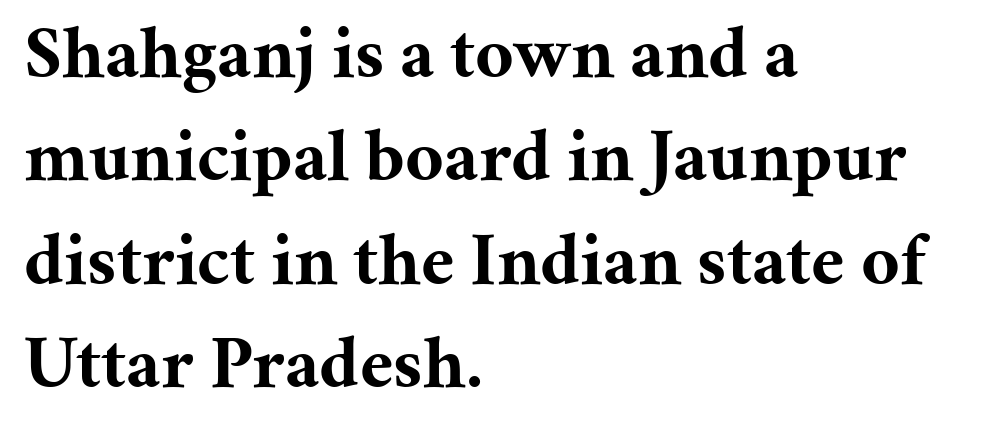
Q: Is the text bold? A: Yes.
Q: Is the text italic (slanted)? A: No, it is upright.
Q: Is the typeface a serif or a sans-serif typeface? A: Serif.
Q: Is the text underlined? A: No.
Q: How is the paragraph aligned? A: Left-aligned.
Q: Is the spacing between letters normal or unusually wide? A: Normal.
Q: Is the spacing between lines tight, normal or loose? A: Normal.
Q: Width (condensed, normal, or wide)? A: Normal.
Q: Stroke contrast? A: Medium.
Q: x-height? A: Medium.
Q: Monospaced? A: No.
